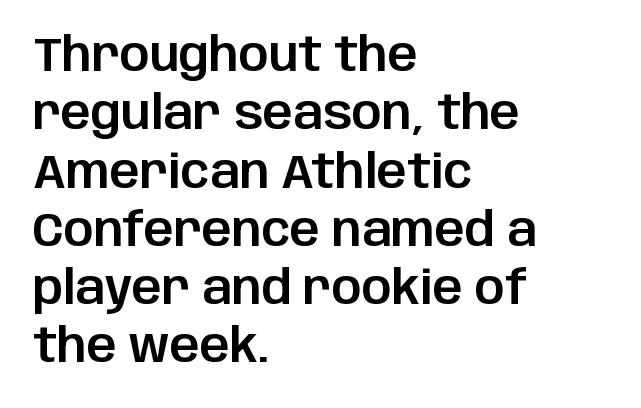
{"serif": "no", "italic": "no", "width": "normal", "stroke_contrast": "low", "x_height": "large", "monospaced": "no", "underline": "no", "align": "left", "line_spacing_ratio": 1.24, "letter_spacing": "normal", "letter_spacing_em": 0.0, "glyph_px": 47}
